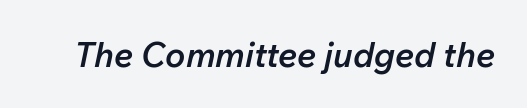
These lines are rendered in a variable-pitch font. The rendering applies a slant to the glyphs. These lines carry some extra weight — a demibold, not a full bold. The strip under each line holds only bare page.
